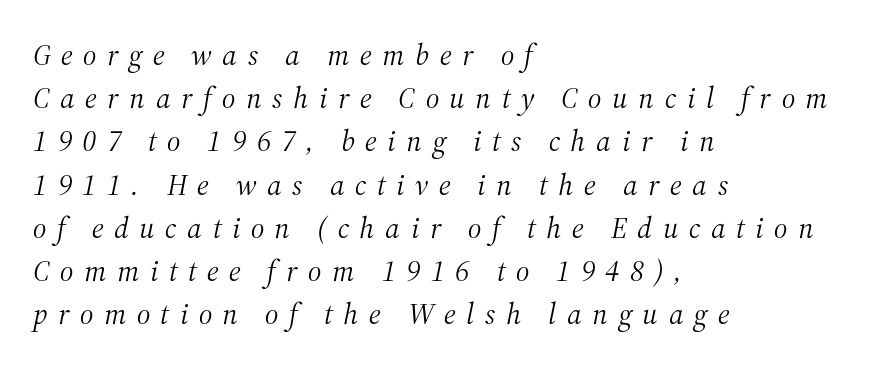
The image shows 30 px light serif type, italic (leaning right); set left-aligned, normal line spacing (1.44x), unusually wide letter spacing (+0.35 em), not underlined; medium stroke contrast and a medium x-height.
